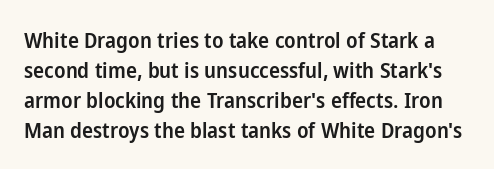
The image shows 22 px text type, upright; set normal line spacing (1.36x), normal letter spacing, not underlined.
